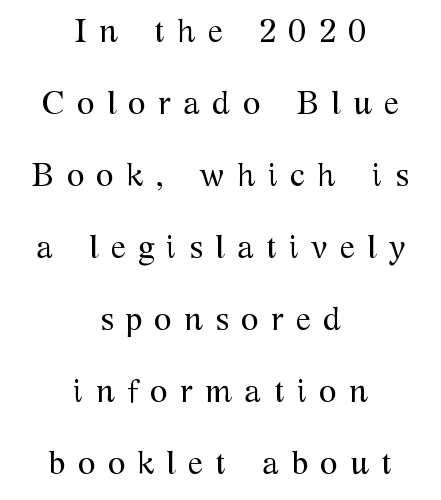
The image shows 32 px regular-weight serif type, upright; set centered, loose line spacing (2.25x), unusually wide letter spacing (+0.38 em), not underlined; medium stroke contrast and a medium x-height.
